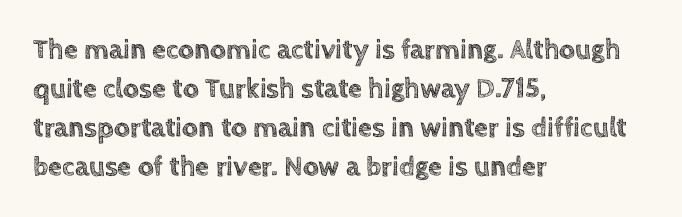
{"italic": "no", "width": "normal", "x_height": "large", "monospaced": "no", "underline": "no", "align": "left", "line_spacing": "normal", "line_spacing_ratio": 1.39, "letter_spacing": "normal", "letter_spacing_em": 0.0, "glyph_px": 28}
